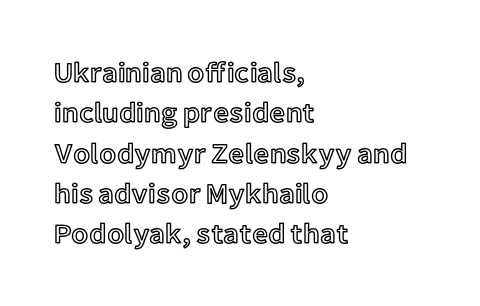
The image shows 28 px text type, upright; set left-aligned, normal line spacing (1.44x), normal letter spacing, not underlined; a medium x-height.
